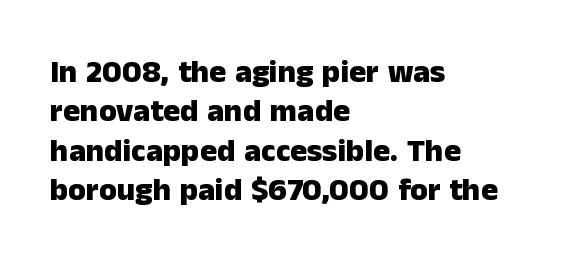
The image shows 32 px heavy sans-serif type, upright; set left-aligned, line spacing 1.23x, normal letter spacing, not underlined; low stroke contrast and a medium x-height.
